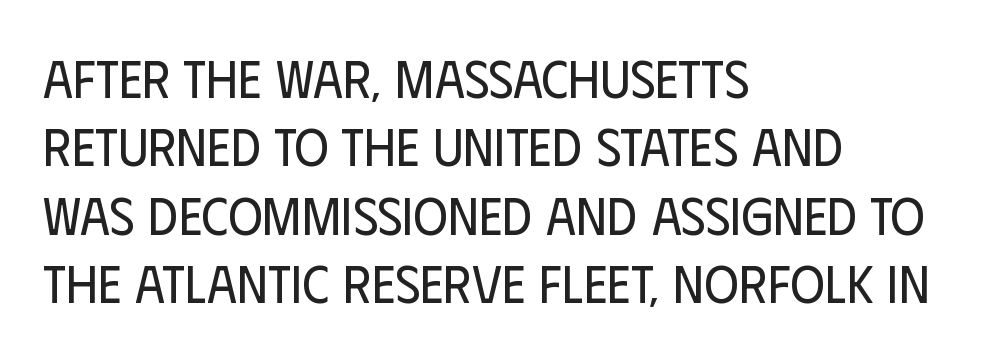
Check where the strokes stop: nothing finishes them off — pure sans. The designer left line spacing at the default. The gaps between neighbouring characters are ordinary and unremarkable. Looks like regular typesetting: each glyph gets only the width it needs.
